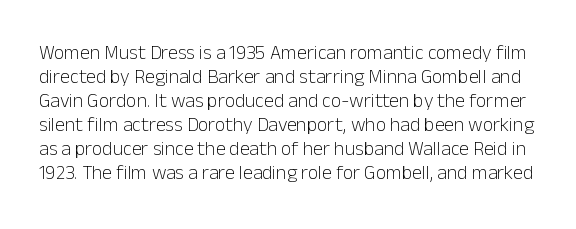
The image shows 20 px text type, upright; set line spacing 1.2x, normal letter spacing, not underlined.
